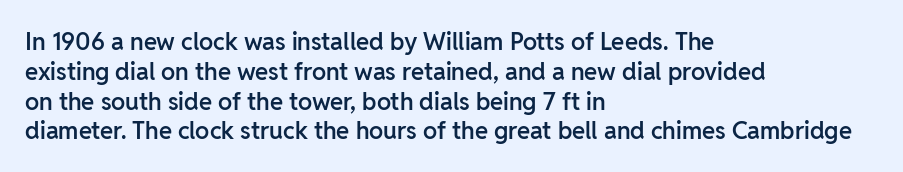
The letters stand upright; this is a roman face. Underline: absent. The sample has been set in demibold, a notch under bold. Here the glyphs are tracked normally, forming tight word shapes.
